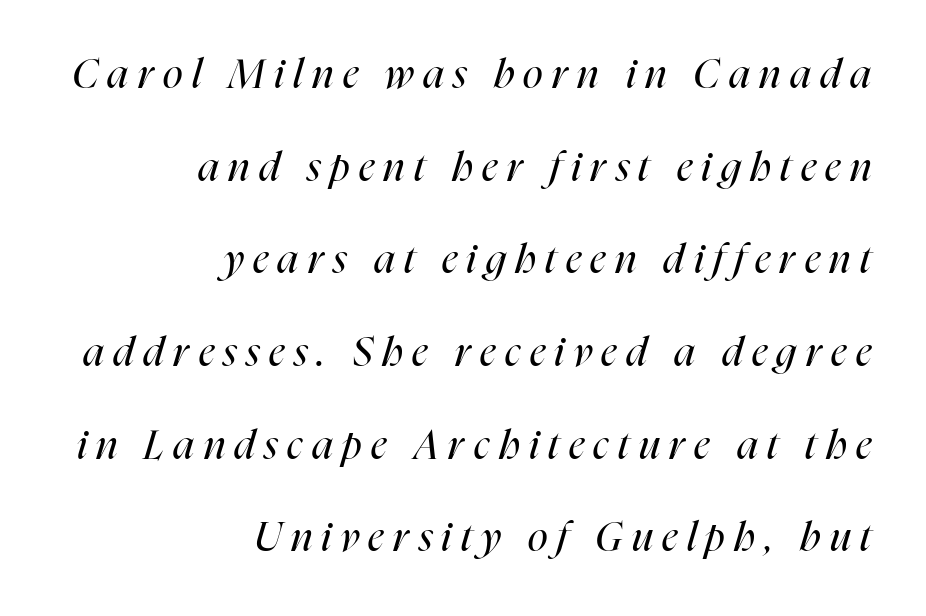
The face looks like a standard text weight, possibly lighter. Does the leading feel generous? Absolutely, it's lavish. Rule under the text: the space is simply empty. The whole block is typeset with a tilt.
